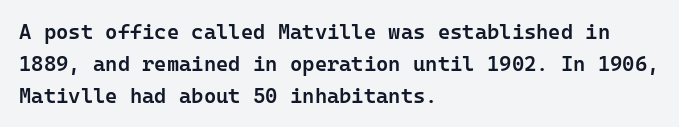
Q: Is the text bold? A: Semi-bold.
Q: Is the text italic (slanted)? A: No, it is upright.
Q: Is the text underlined? A: No.
Q: How is the paragraph aligned? A: Left-aligned.
Q: Is the spacing between letters normal or unusually wide? A: Normal.
Q: Is the spacing between lines tight, normal or loose? A: Normal.
